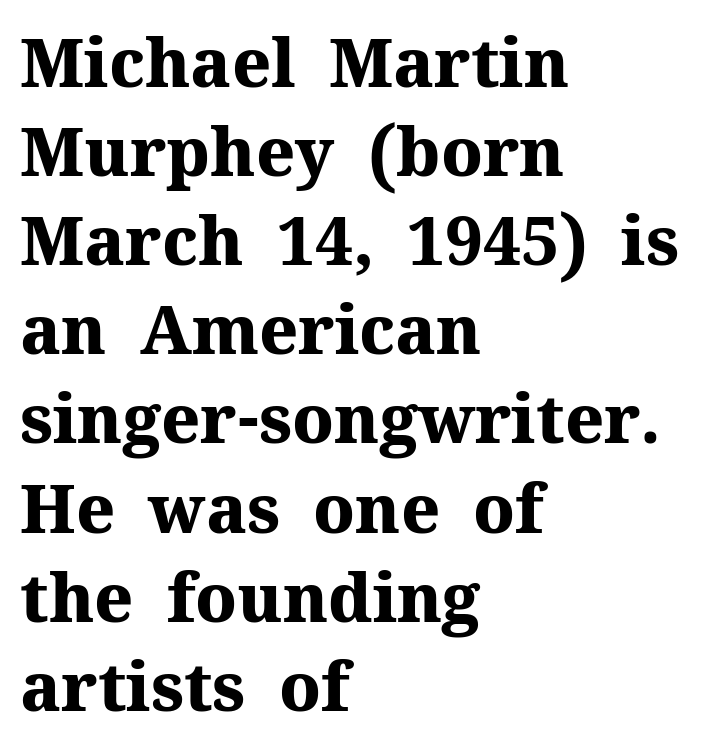
Q: Is the text bold? A: Yes.
Q: Is the text italic (slanted)? A: No, it is upright.
Q: Is the typeface a serif or a sans-serif typeface? A: Serif.
Q: Is the text underlined? A: No.
Q: How is the paragraph aligned? A: Left-aligned.
Q: Is the spacing between letters normal or unusually wide? A: Normal.
Q: Is the spacing between lines tight, normal or loose? A: Normal.
Q: Width (condensed, normal, or wide)? A: Normal.
Q: Stroke contrast? A: Medium.
Q: x-height? A: Medium.
Q: Monospaced? A: No.
